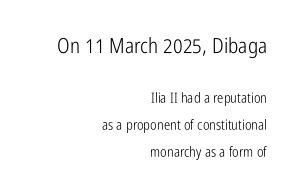
Posture: straight, roman, zero tilt. Ink coverage per letter is moderate at most. A great deal of white space separates one row of letters from the next. Caption: standard tracking, unaltered. This layout puts the oversized block above and the modest block below. Line endings align vertically; line beginnings do not.
